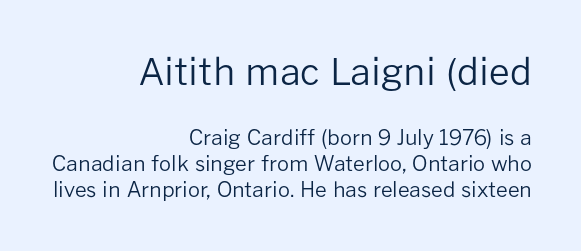
{"serif": "no", "italic": "no", "bold": "no", "weight": "regular", "width": "normal", "stroke_contrast": "low", "x_height": "medium", "monospaced": "no", "underline": "no", "align": "right", "line_spacing_ratio": 1.23, "letter_spacing": "normal", "letter_spacing_em": 0.0, "larger_block": "first", "size_ratio": 1.76, "glyph_px": 37}
